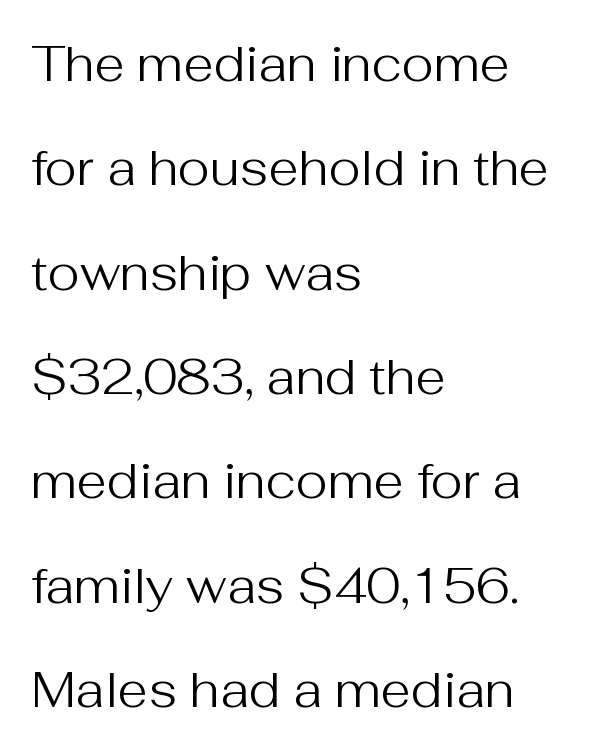
Bold? No — there's no thickening of the strokes. This rendering leaves character spacing at its baseline value. Is this a fixed-width face? No — the glyphs have proportional, varying widths. In terms of leading, this rendering errs on the spacious side.
